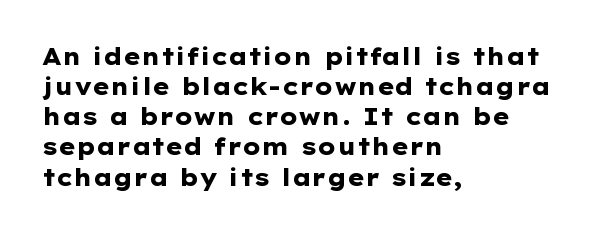
Q: Is the text bold? A: Yes.
Q: Is the text italic (slanted)? A: No, it is upright.
Q: Is the text underlined? A: No.
Q: How is the paragraph aligned? A: Left-aligned.
Q: Is the spacing between letters normal or unusually wide? A: Normal.
Q: Is the spacing between lines tight, normal or loose? A: Normal.
